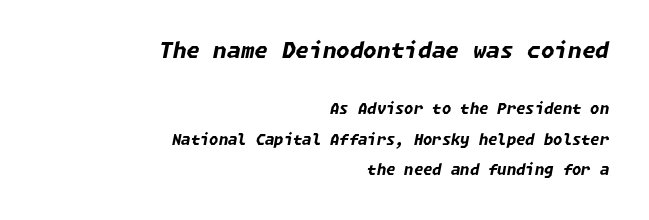
The image shows 22 px bold type, italic (leaning right); set right-aligned, loose line spacing (2.03x), normal letter spacing, not underlined; the first (top) block is 1.47x larger.
